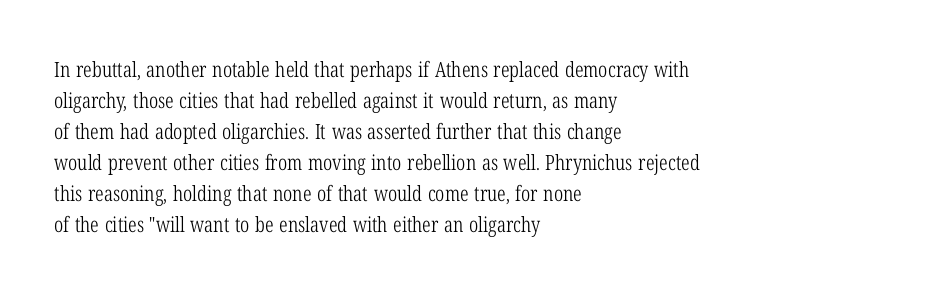
The image shows 21 px text type, upright; set left-aligned, normal line spacing (1.48x), normal letter spacing, not underlined.
